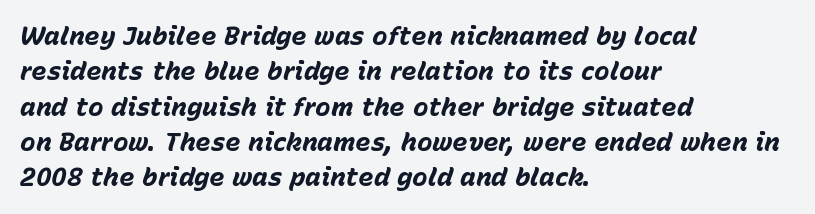
The ragged edge is on the right, which tells us the setting is flush left. Nobody touched the tracking dial on this one. I'd describe the lettering as bold — thick and assertive. Lines of text with bare space underneath. This sample keeps an unexceptional amount of space between lines.
